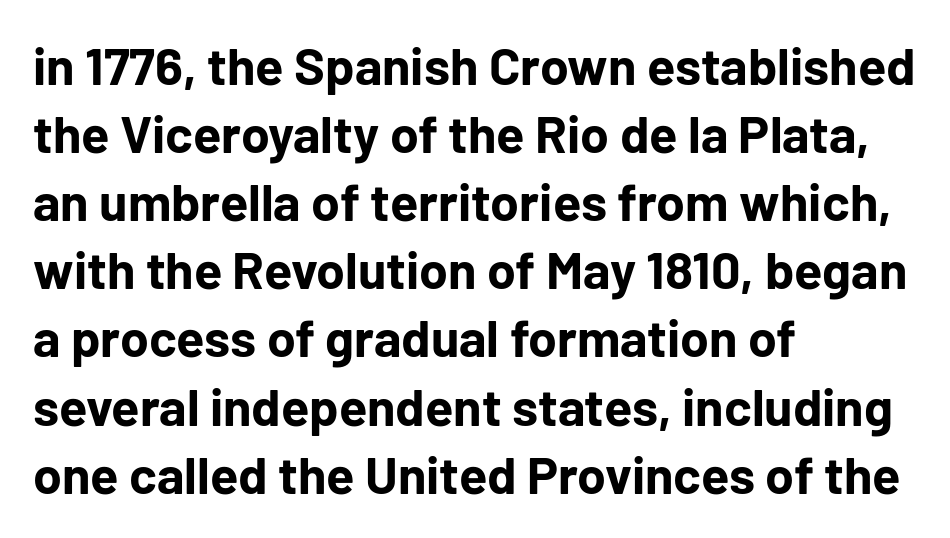
Q: Is the text bold? A: Yes.
Q: Is the text italic (slanted)? A: No, it is upright.
Q: Is the typeface a serif or a sans-serif typeface? A: Sans-serif.
Q: Is the text underlined? A: No.
Q: How is the paragraph aligned? A: Left-aligned.
Q: Is the spacing between letters normal or unusually wide? A: Normal.
Q: Is the spacing between lines tight, normal or loose? A: Normal.
Q: Width (condensed, normal, or wide)? A: Normal.
Q: Stroke contrast? A: Low.
Q: x-height? A: Medium.
Q: Monospaced? A: No.
